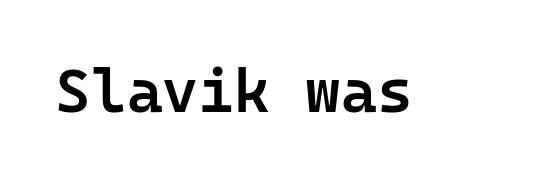
Ascenders rise straight up at ninety degrees. This is moderately heavy type, rendered in semibold. No feet cap the strokes, marking this as sans-serif type. There is no visible air inserted between adjacent glyphs.
